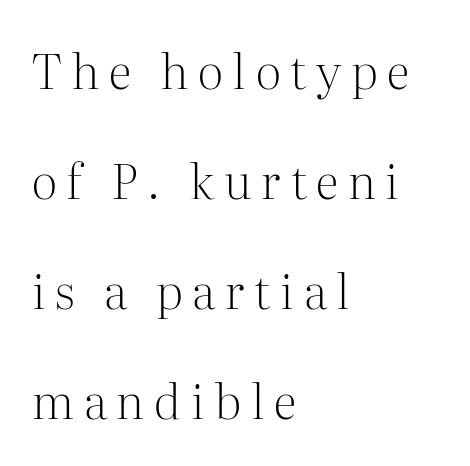
The image shows 48 px light serif type, upright; set left-aligned, loose line spacing (2.29x), unusually wide letter spacing (+0.2 em), not underlined; medium stroke contrast and a medium x-height.
